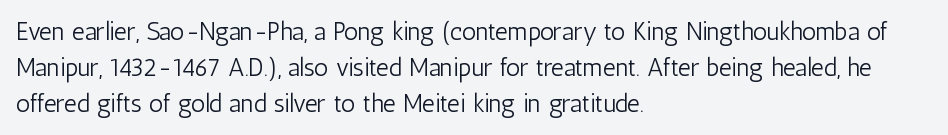
{"italic": "no", "bold": "no", "underline": "no", "align": "left", "line_spacing": "normal", "line_spacing_ratio": 1.44, "letter_spacing": "normal", "letter_spacing_em": 0.0, "glyph_px": 25}
